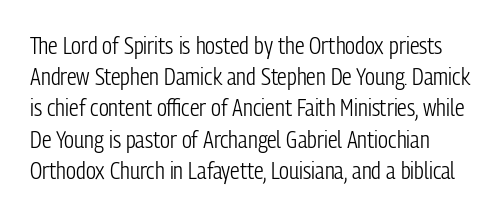
The image shows 24 px text type, upright; set normal line spacing (1.3x), normal letter spacing, not underlined.
